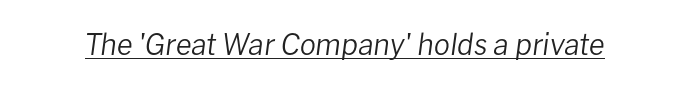
The typesetting does not lean heavy: it is not bold. There's an unmistakable incline to the writing here. Here the designer chose a conventional face with non-uniform glyph widths. Glance below the letters and you will spot a drawn line.
